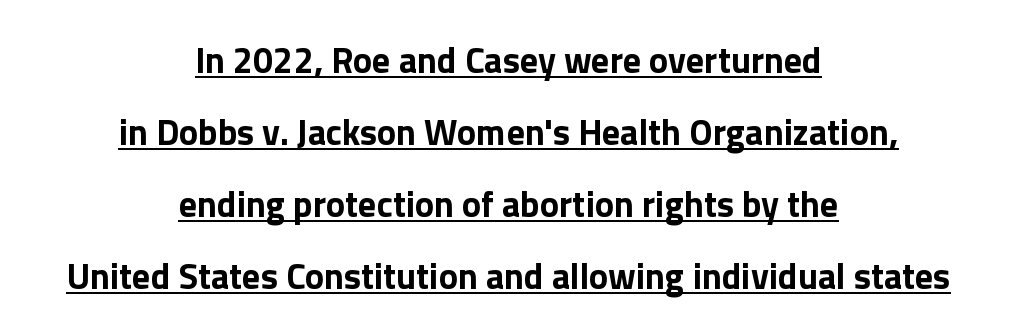
Designer's note — italics off, roman on. The sample's only ornament is a line tracing under the words. These lines are rendered in a variable-pitch font. Each word holds together tightly as a unit, with standard inter-letter gaps. In terms of weight, the rendering is a true, heavy bold. Baseline-to-baseline distance is far greater than the letter height.
